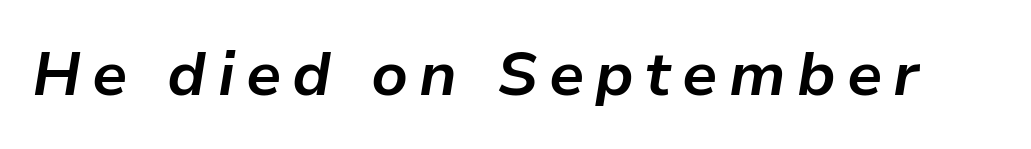
The image shows 62 px bold type, italic (leaning right); set not underlined; low stroke contrast and a medium x-height.
